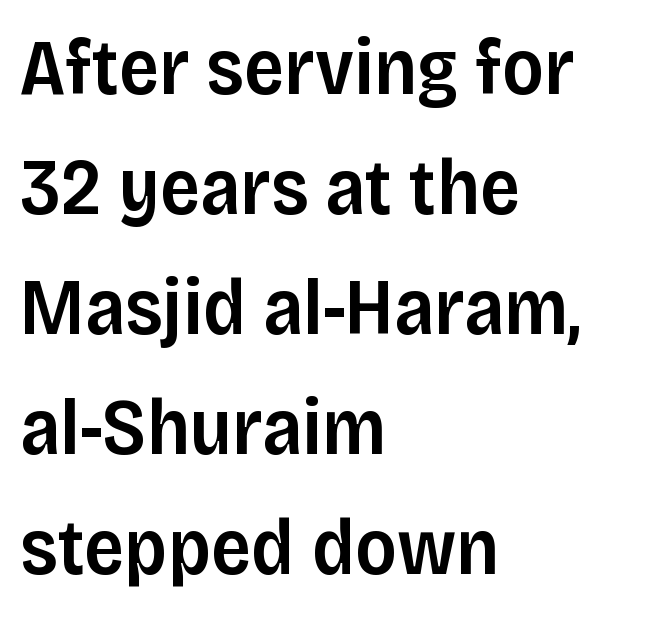
The image shows 79 px semibold sans-serif type, upright; set left-aligned, normal line spacing (1.52x), normal letter spacing, not underlined; low stroke contrast and a large x-height.
